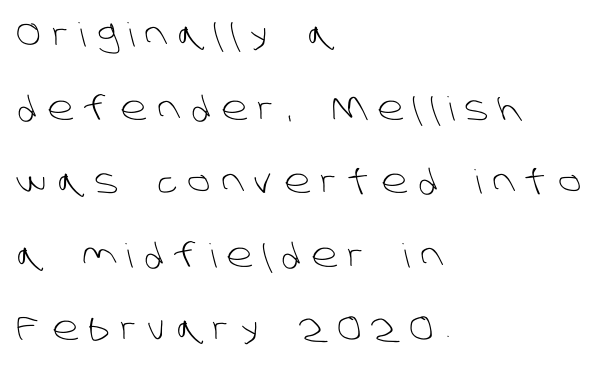
{"serif": "no", "bold": "no", "weight": "light", "width": "normal", "stroke_contrast": "low", "x_height": "large", "monospaced": "no", "underline": "no", "align": "left", "line_spacing": "loose", "line_spacing_ratio": 2.23, "letter_spacing": "wide", "letter_spacing_em": 0.33, "glyph_px": 33}
